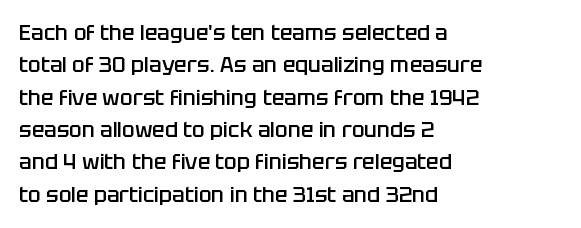
Italic? Not at all — the glyphs are vertical. Visually the block forms a straight wall on the left and a jagged coastline on the right. The horizontal fit of the characters is conventional and even. No word sits above an underline.
